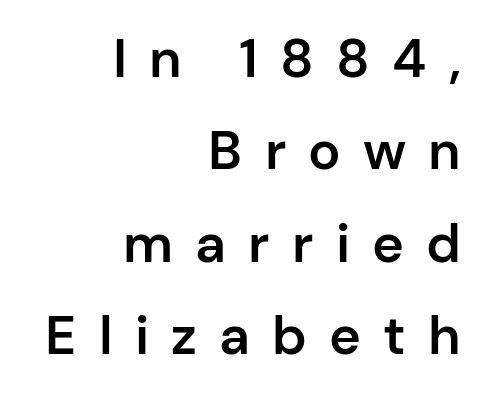
The image shows 54 px semibold sans-serif type, upright; set right-aligned, line spacing 1.71x, unusually wide letter spacing (+0.41 em), not underlined; low stroke contrast and a medium x-height.
